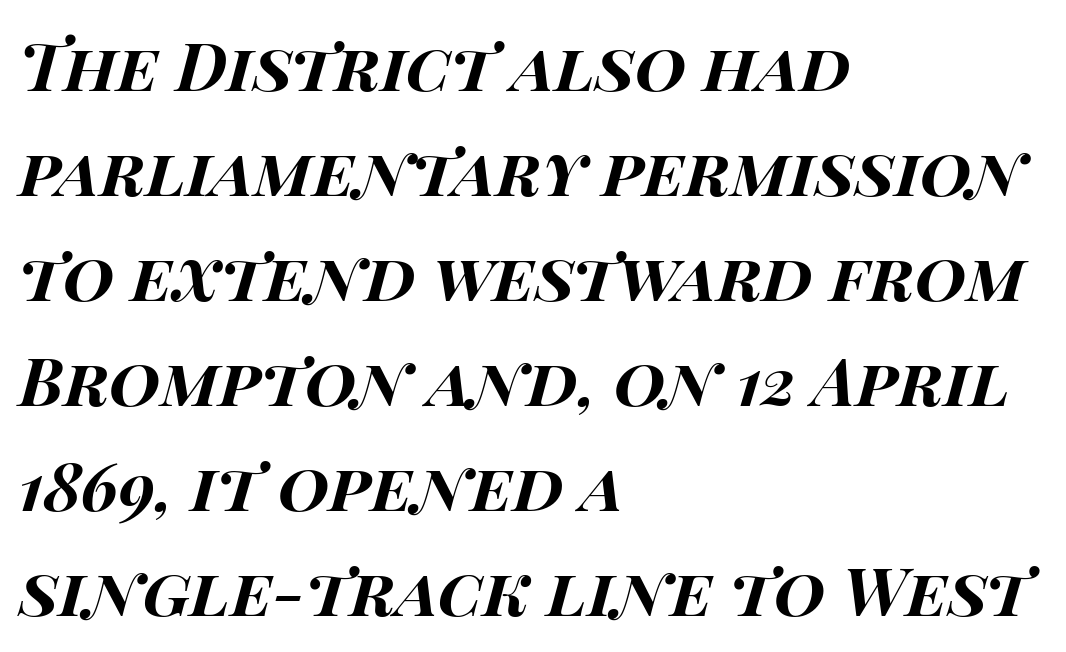
Q: Is the text bold? A: Yes.
Q: Is the text italic (slanted)? A: Yes, it leans right by about 15 degrees.
Q: Is the text underlined? A: No.
Q: How is the paragraph aligned? A: Left-aligned.
Q: Is the spacing between letters normal or unusually wide? A: Normal.
Q: Is the spacing between lines tight, normal or loose? A: Normal.
Q: Width (condensed, normal, or wide)? A: Wide.
Q: Stroke contrast? A: High.
Q: x-height? A: Large.
Q: Monospaced? A: No.
